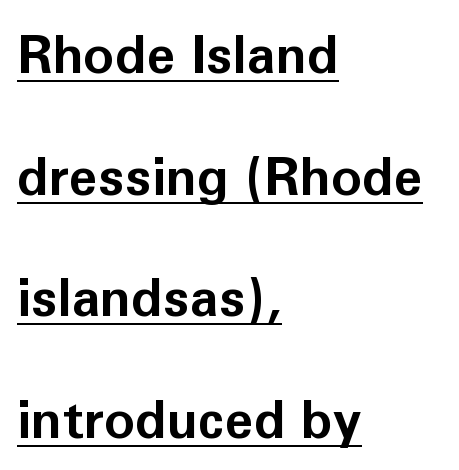
The image shows 52 px bold sans-serif type, upright; set left-aligned, loose line spacing (2.34x), normal letter spacing, underlined; low stroke contrast and a medium x-height.
